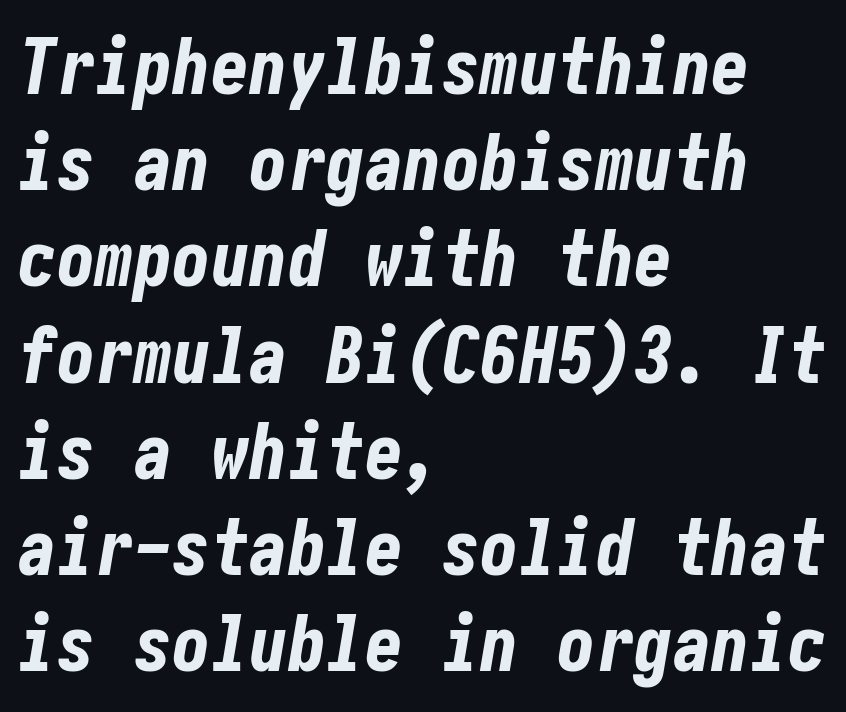
The image shows 77 px bold, condensed type, italic (leaning right); set left-aligned, normal line spacing (1.25x), normal letter spacing, not underlined; low stroke contrast and a medium x-height.
